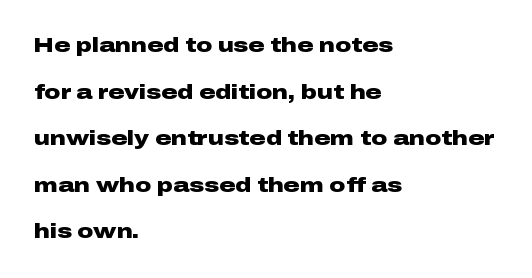
Q: Is the text bold? A: Yes.
Q: Is the text italic (slanted)? A: No, it is upright.
Q: Is the text underlined? A: No.
Q: How is the paragraph aligned? A: Left-aligned.
Q: Is the spacing between letters normal or unusually wide? A: Normal.
Q: Is the spacing between lines tight, normal or loose? A: Loose.
